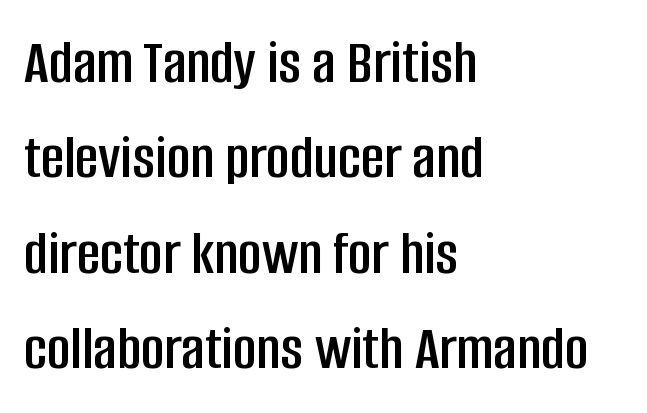
Q: Is the text italic (slanted)? A: No, it is upright.
Q: Is the typeface a serif or a sans-serif typeface? A: Sans-serif.
Q: Is the text underlined? A: No.
Q: How is the paragraph aligned? A: Left-aligned.
Q: Is the spacing between letters normal or unusually wide? A: Normal.
Q: Is the spacing between lines tight, normal or loose? A: Normal.
Q: Width (condensed, normal, or wide)? A: Condensed.
Q: Stroke contrast? A: Low.
Q: x-height? A: Large.
Q: Monospaced? A: No.
